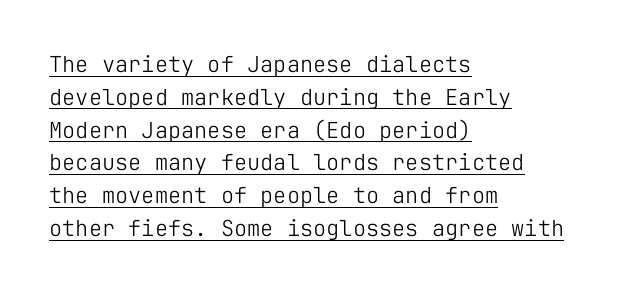
{"italic": "no", "bold": "no", "underline": "yes", "align": "left", "line_spacing": "normal", "line_spacing_ratio": 1.49, "letter_spacing": "normal", "letter_spacing_em": 0.0, "glyph_px": 22}
